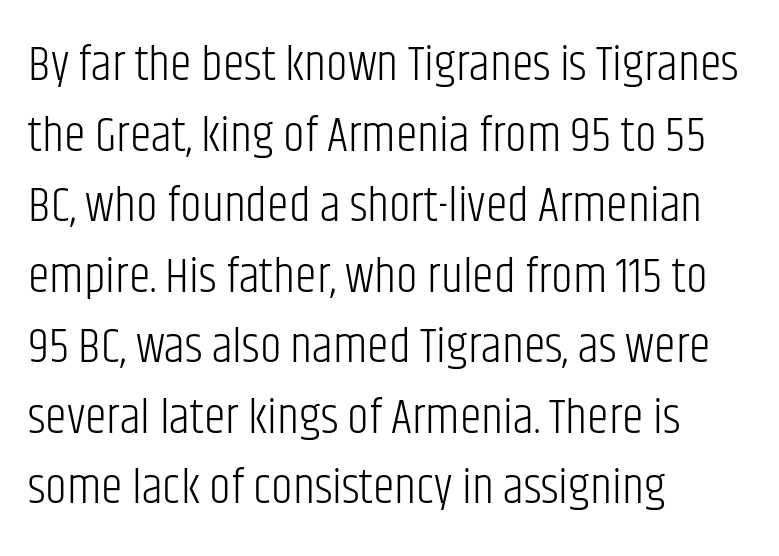
The image shows 49 px light, condensed sans-serif type, upright; set left-aligned, normal line spacing (1.44x), normal letter spacing, not underlined; low stroke contrast and a large x-height.
